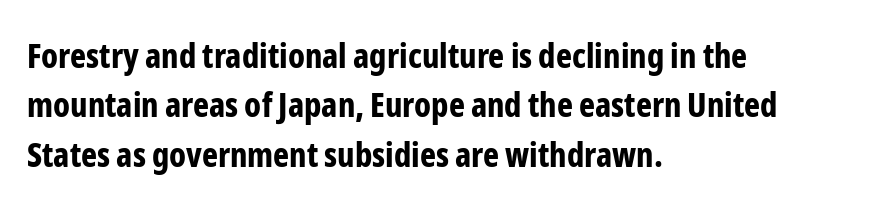
{"serif": "no", "italic": "no", "bold": "yes", "weight": "bold", "width": "condensed", "stroke_contrast": "low", "x_height": "medium", "monospaced": "no", "underline": "no", "align": "left", "line_spacing": "normal", "line_spacing_ratio": 1.45, "letter_spacing": "normal", "letter_spacing_em": 0.0, "glyph_px": 34}
